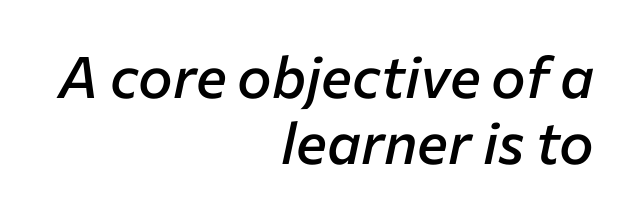
No extra tracking has been applied to these lines. Stroke thickness is moderately raised; the sample reads as semibold. Compared with ordinary roman type, these characters are visibly tilted. Type without underlining. The paragraph has a hard right edge and a soft left edge. Character widths vary here, with narrow letters taking less room than wide ones.
